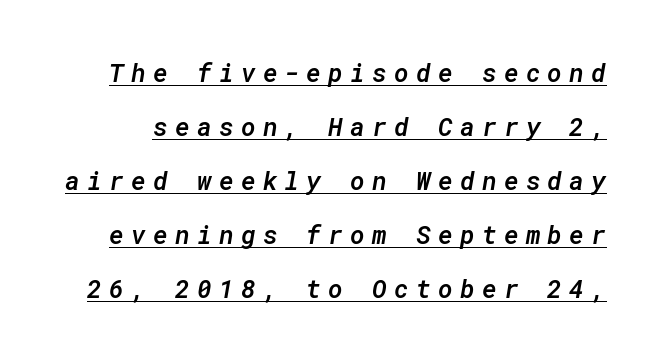
Q: Is the text bold? A: Semi-bold.
Q: Is the text italic (slanted)? A: Yes, it leans right by about 10 degrees.
Q: Is the text underlined? A: Yes.
Q: Is the spacing between letters normal or unusually wide? A: Unusually wide.
Q: Is the spacing between lines tight, normal or loose? A: Loose.
